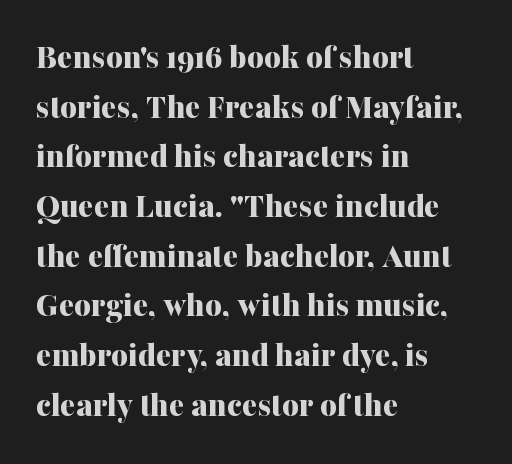
Q: Is the text bold? A: Yes.
Q: Is the text italic (slanted)? A: No, it is upright.
Q: Is the typeface a serif or a sans-serif typeface? A: Serif.
Q: Is the text underlined? A: No.
Q: How is the paragraph aligned? A: Left-aligned.
Q: Is the spacing between letters normal or unusually wide? A: Normal.
Q: Is the spacing between lines tight, normal or loose? A: Normal.
Q: Width (condensed, normal, or wide)? A: Normal.
Q: Stroke contrast? A: Medium.
Q: x-height? A: Medium.
Q: Monospaced? A: No.
